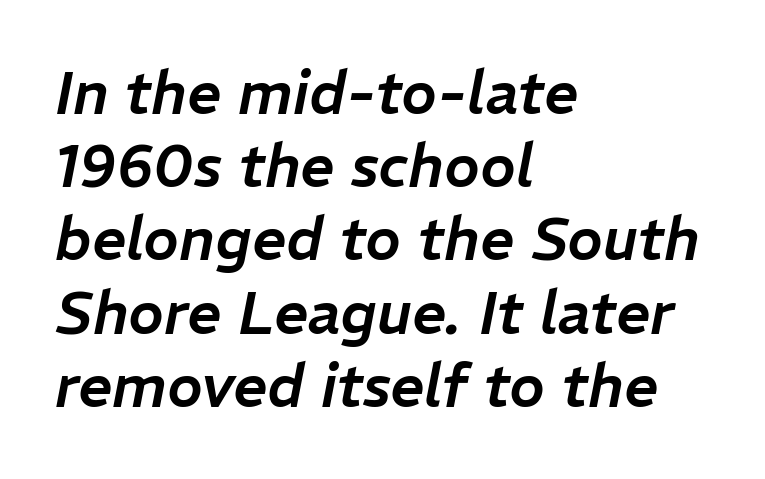
{"italic": "yes", "lean": "right", "slant_degrees": 11, "width": "normal", "stroke_contrast": "low", "x_height": "medium", "monospaced": "no", "underline": "no", "align": "left", "line_spacing_ratio": 1.22, "letter_spacing": "normal", "letter_spacing_em": 0.0, "glyph_px": 60}
